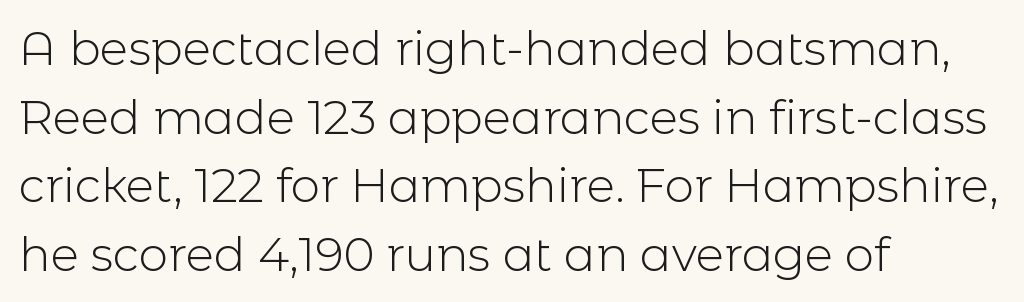
Q: Is the text bold? A: No.
Q: Is the text italic (slanted)? A: No, it is upright.
Q: Is the typeface a serif or a sans-serif typeface? A: Sans-serif.
Q: Is the text underlined? A: No.
Q: How is the paragraph aligned? A: Left-aligned.
Q: Is the spacing between letters normal or unusually wide? A: Normal.
Q: Is the spacing between lines tight, normal or loose? A: Normal.
Q: Width (condensed, normal, or wide)? A: Normal.
Q: x-height? A: Medium.
Q: Monospaced? A: No.
